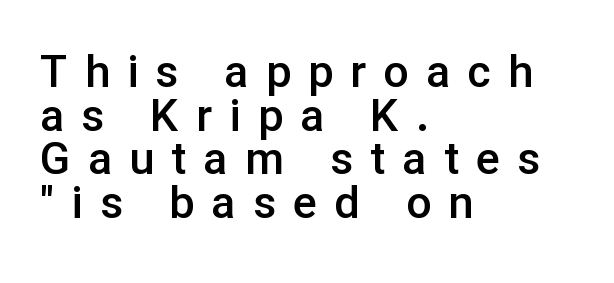
The image shows 45 px semibold sans-serif type, upright; set left-aligned, tight line spacing (0.97x), unusually wide letter spacing (+0.38 em), not underlined; low stroke contrast and a medium x-height.
